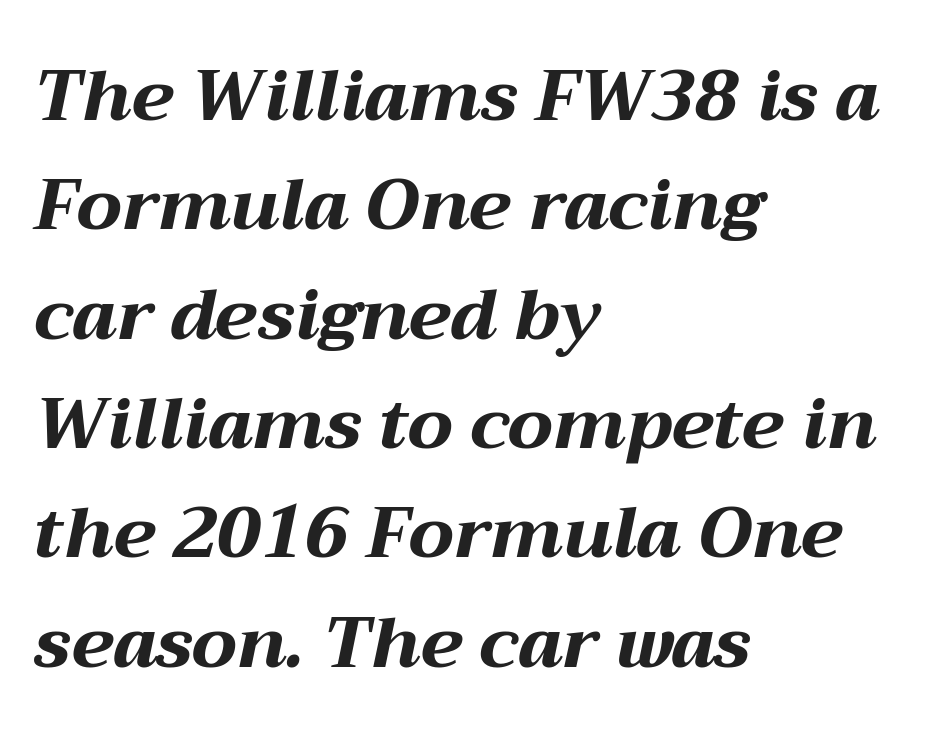
{"italic": "yes", "lean": "right", "slant_degrees": 12, "bold": "yes", "weight": "bold", "width": "wide", "stroke_contrast": "medium", "x_height": "medium", "monospaced": "no", "underline": "no", "align": "left", "line_spacing": "normal", "line_spacing_ratio": 1.54, "letter_spacing": "normal", "letter_spacing_em": 0.0, "glyph_px": 71}
